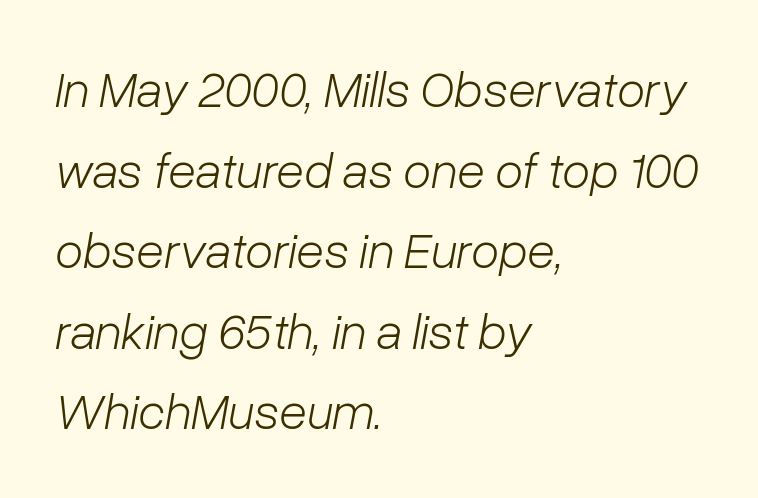
{"italic": "yes", "lean": "right", "slant_degrees": 10, "bold": "no", "weight": "light", "width": "normal", "stroke_contrast": "low", "x_height": "medium", "monospaced": "no", "underline": "no", "align": "left", "line_spacing": "normal", "line_spacing_ratio": 1.58, "letter_spacing": "normal", "letter_spacing_em": 0.0, "glyph_px": 51}
